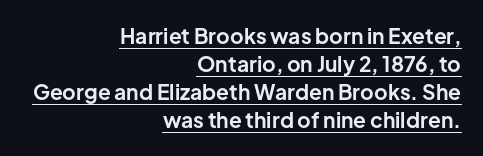
Q: Is the text bold? A: Yes.
Q: Is the text italic (slanted)? A: No, it is upright.
Q: Is the text underlined? A: Yes.
Q: How is the paragraph aligned? A: Right-aligned.
Q: Is the spacing between letters normal or unusually wide? A: Normal.
Q: Is the spacing between lines tight, normal or loose? A: Normal.
